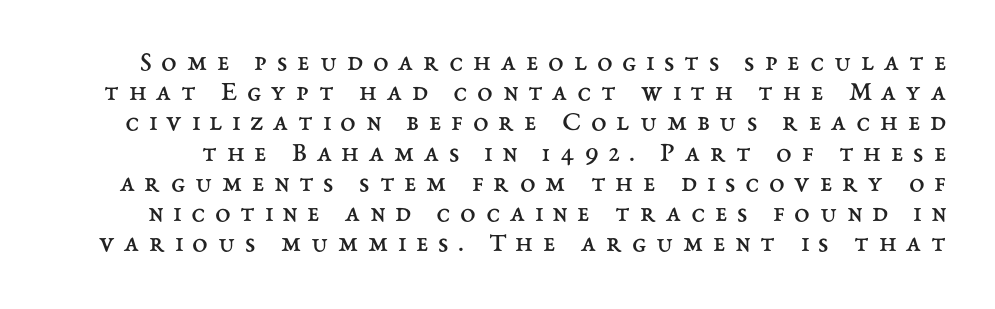
{"italic": "no", "bold": "no", "weight": "regular", "width": "normal", "stroke_contrast": "medium", "x_height": "medium", "monospaced": "no", "underline": "no", "line_spacing": "tight", "line_spacing_ratio": 1.08, "letter_spacing": "wide", "letter_spacing_em": 0.35, "glyph_px": 28}
